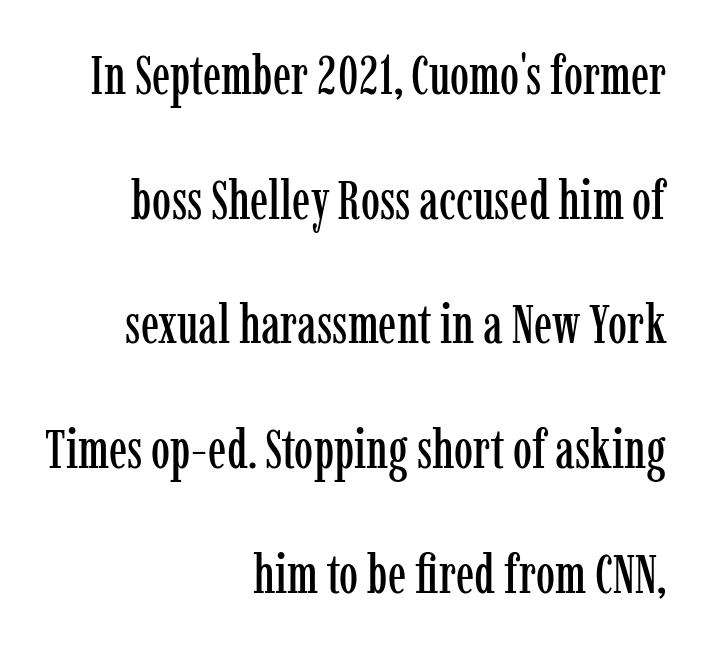
The image shows 54 px condensed serif type, upright; set right-aligned, loose line spacing (2.31x), normal letter spacing, not underlined; low stroke contrast and a medium x-height.
